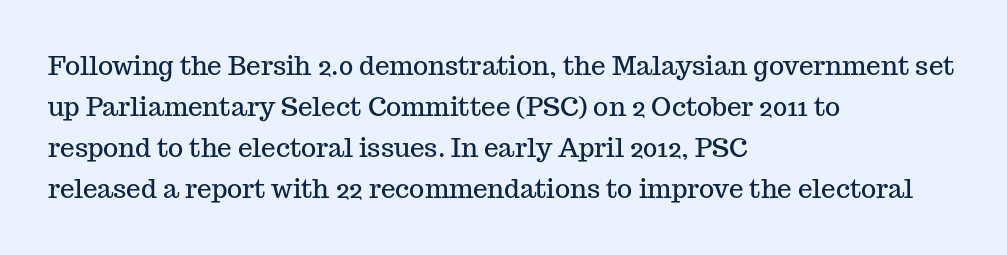
{"italic": "no", "underline": "no", "align": "left", "line_spacing": "normal", "line_spacing_ratio": 1.58, "letter_spacing": "normal", "letter_spacing_em": 0.0, "glyph_px": 26}
